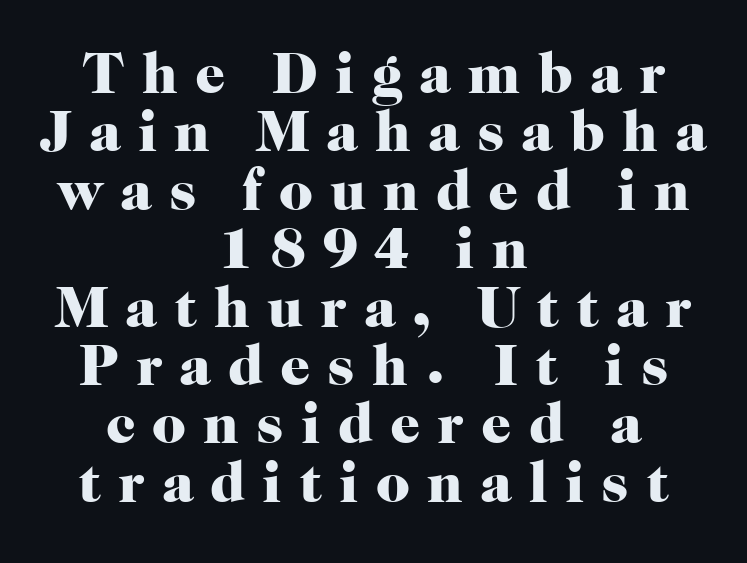
Q: Is the text bold? A: Yes.
Q: Is the text italic (slanted)? A: No, it is upright.
Q: Is the typeface a serif or a sans-serif typeface? A: Serif.
Q: Is the text underlined? A: No.
Q: How is the paragraph aligned? A: Centered.
Q: Is the spacing between letters normal or unusually wide? A: Unusually wide.
Q: Is the spacing between lines tight, normal or loose? A: Tight.
Q: Width (condensed, normal, or wide)? A: Normal.
Q: Stroke contrast? A: High.
Q: x-height? A: Medium.
Q: Monospaced? A: No.
